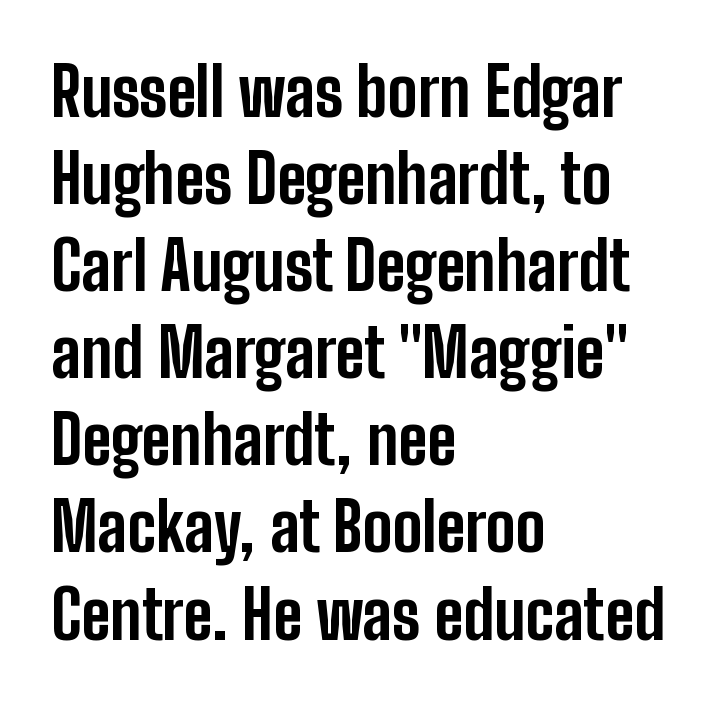
{"serif": "no", "italic": "no", "bold": "yes", "weight": "bold", "width": "condensed", "stroke_contrast": "low", "x_height": "medium", "monospaced": "no", "underline": "no", "align": "left", "line_spacing": "normal", "line_spacing_ratio": 1.3, "letter_spacing": "normal", "letter_spacing_em": 0.0, "glyph_px": 67}
